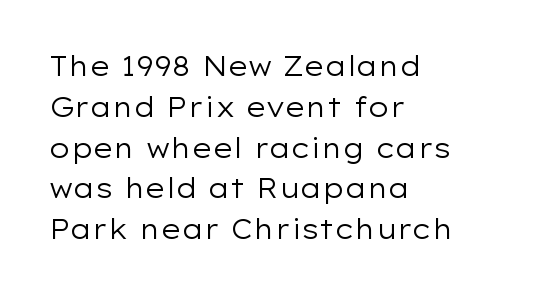
{"italic": "no", "bold": "no", "underline": "no", "align": "left", "line_spacing": "normal", "line_spacing_ratio": 1.51, "letter_spacing": "normal", "letter_spacing_em": 0.0, "glyph_px": 27}
